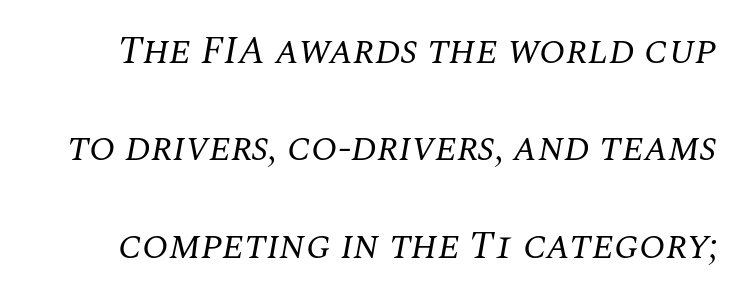
The image shows 39 px regular-weight serif type, italic (leaning right); set loose line spacing (2.5x), normal letter spacing, not underlined; medium stroke contrast and a large x-height.
